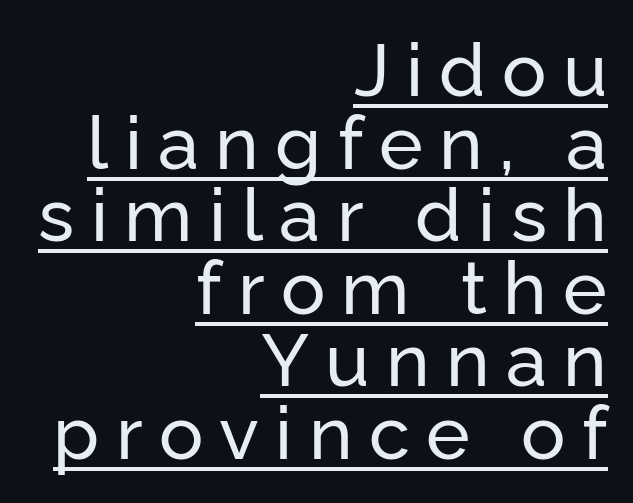
Proportional: the letters do not fall into vertical columns. Quick note: interline space is minimal. Loose tracking; the words dissolve into strings of separated letters. This sample is right-justified, so line beginnings fall wherever the words allow.
